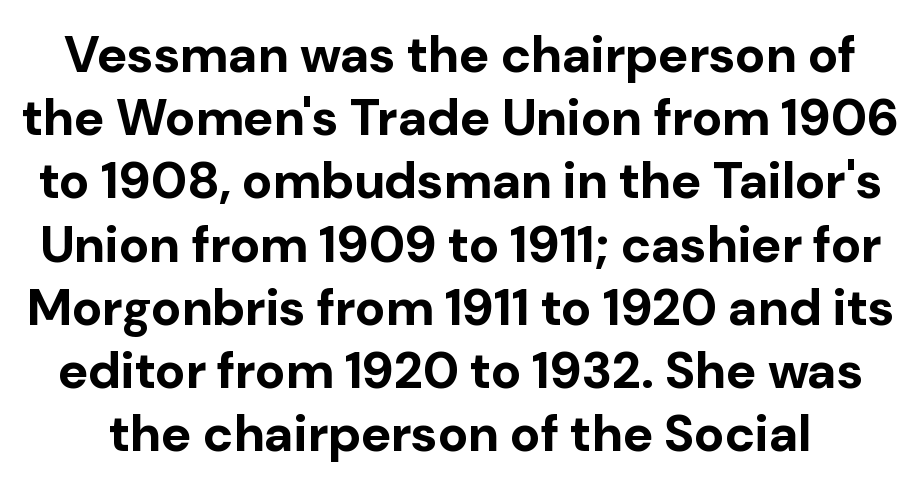
Q: Is the text bold? A: Yes.
Q: Is the text italic (slanted)? A: No, it is upright.
Q: Is the typeface a serif or a sans-serif typeface? A: Sans-serif.
Q: Is the text underlined? A: No.
Q: Is the spacing between letters normal or unusually wide? A: Normal.
Q: Width (condensed, normal, or wide)? A: Normal.
Q: Stroke contrast? A: Low.
Q: x-height? A: Medium.
Q: Monospaced? A: No.
